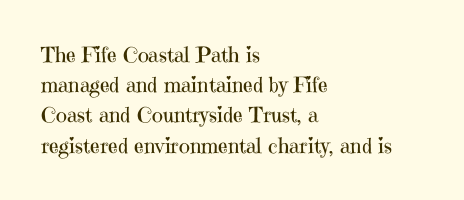
The image shows 21 px text type, upright; set left-aligned, normal line spacing (1.44x), normal letter spacing, not underlined.
